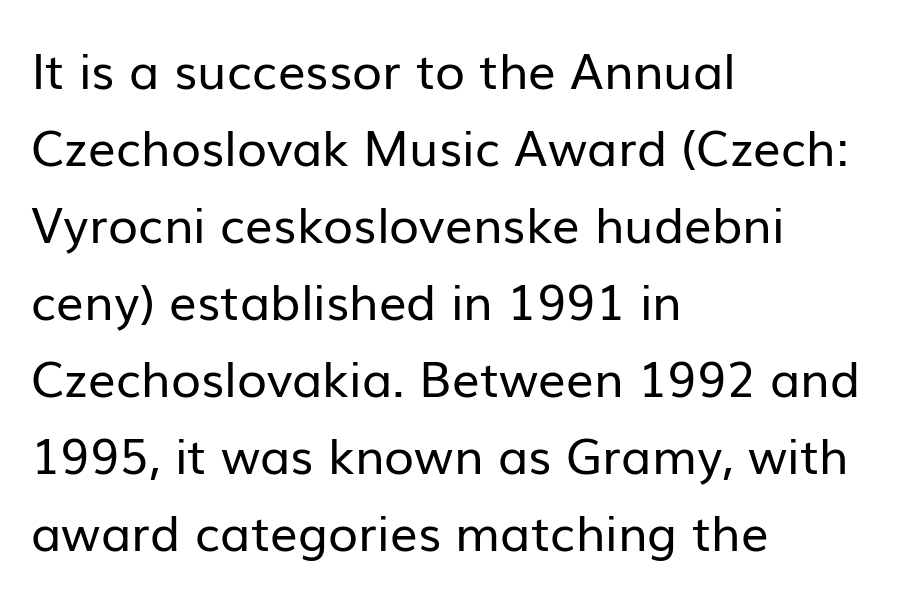
Short and long lines alike share a common starting point at left. A typesetter would mark this as roman, not italic. Weight: regular or lighter. The lines sit at an ordinary, default distance from one another. These lines are rendered in a variable-pitch font. In terms of letterform style, serifs are entirely absent.
